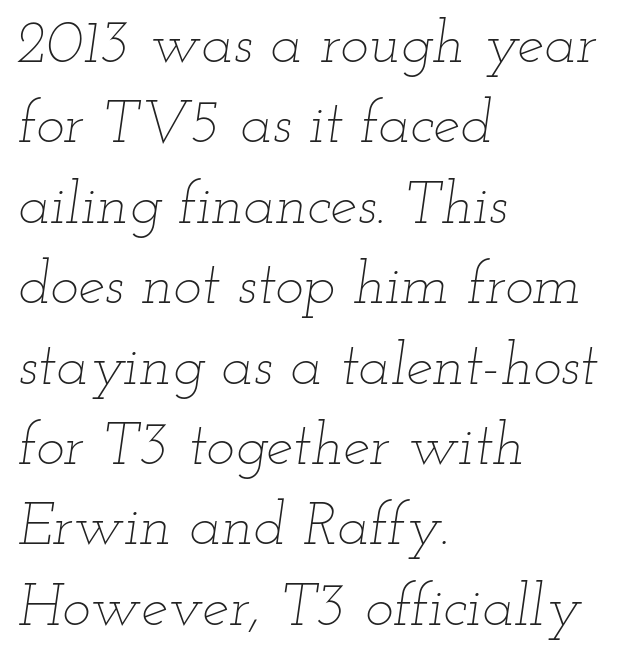
The image shows 60 px thin, wide type, italic (leaning right); set left-aligned, normal line spacing (1.34x), normal letter spacing, not underlined; low stroke contrast and a small x-height.
